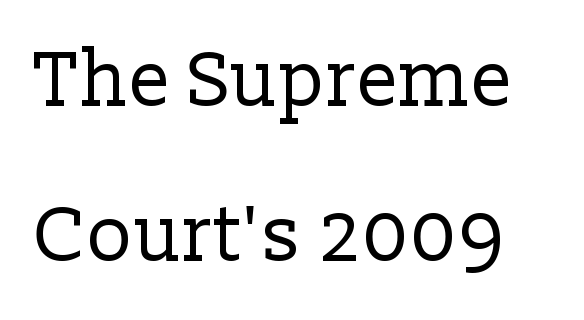
Q: Is the text bold? A: No.
Q: Is the text italic (slanted)? A: No, it is upright.
Q: Is the typeface a serif or a sans-serif typeface? A: Serif.
Q: Is the text underlined? A: No.
Q: Is the spacing between letters normal or unusually wide? A: Normal.
Q: Is the spacing between lines tight, normal or loose? A: Loose.
Q: Width (condensed, normal, or wide)? A: Normal.
Q: Stroke contrast? A: Low.
Q: x-height? A: Medium.
Q: Monospaced? A: No.
